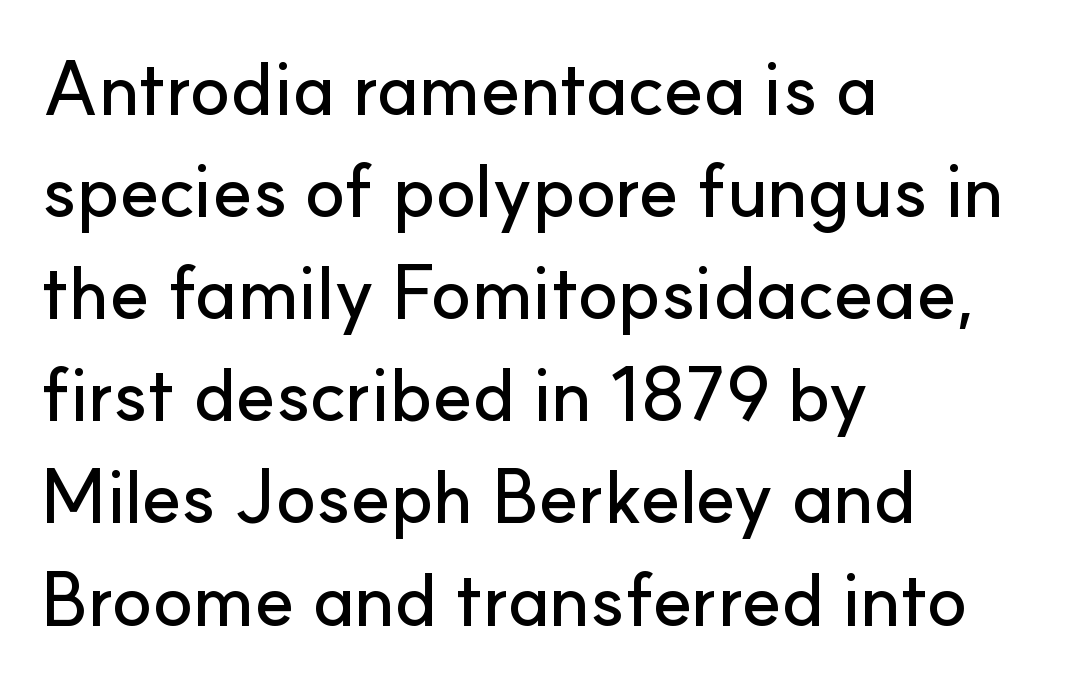
{"serif": "no", "italic": "no", "width": "normal", "stroke_contrast": "low", "x_height": "small", "monospaced": "no", "underline": "no", "align": "left", "line_spacing": "normal", "line_spacing_ratio": 1.38, "letter_spacing": "normal", "letter_spacing_em": 0.0, "glyph_px": 74}
